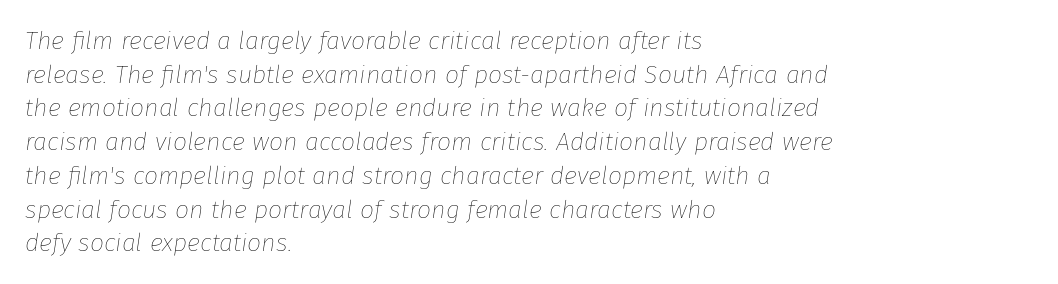
{"italic": "yes", "lean": "right", "slant_degrees": 8, "bold": "no", "underline": "no", "align": "left", "line_spacing": "normal", "line_spacing_ratio": 1.35, "letter_spacing": "normal", "letter_spacing_em": 0.0, "glyph_px": 25}
